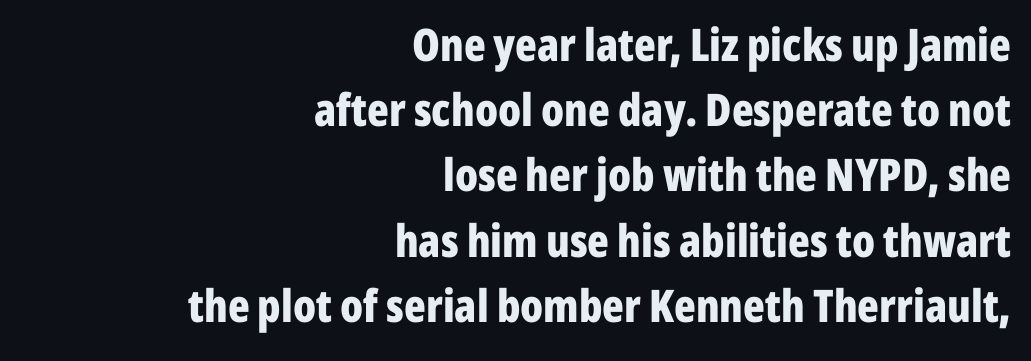
The letters advance in unequal steps, a hallmark of proportional type. Notice how descenders clear the ascenders below comfortably — that's standard leading. What kind of face is this? One without serifs — a sans. Underlining? Definitely not there. These lines were composed using upright roman letters.
